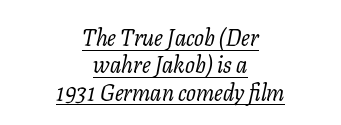
The image shows 23 px text type, italic (leaning right); set centered, line spacing 1.19x, normal letter spacing, underlined.
